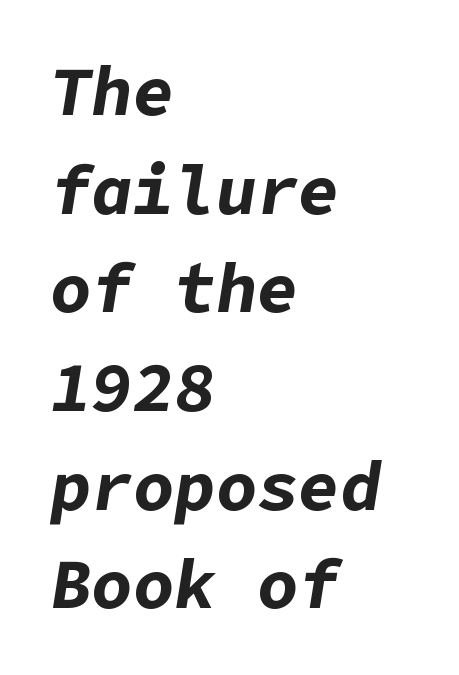
One-word summary of the alignment: left. A typesetter would call this leading conventional body-copy spacing. On the weight axis this lands at bold, roughly 700. The strip under each line holds only bare page.
